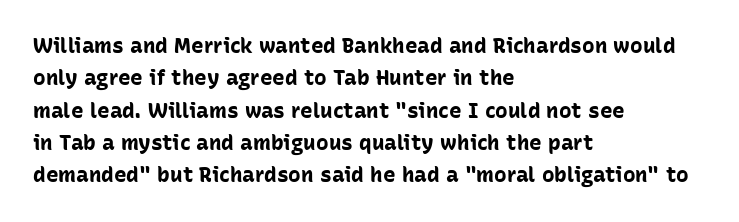
The image shows 21 px bold type, upright; set left-aligned, normal line spacing (1.54x), normal letter spacing, not underlined.
